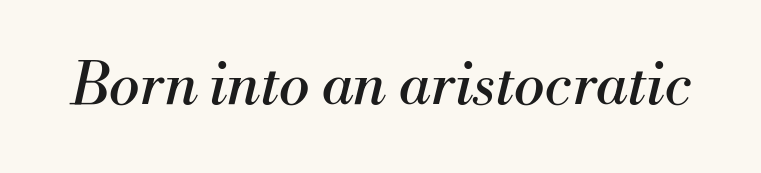
{"serif": "yes", "italic": "yes", "lean": "right", "slant_degrees": 13, "bold": "no", "weight": "regular", "width": "normal", "stroke_contrast": "medium", "x_height": "small", "monospaced": "no", "underline": "no", "letter_spacing": "normal", "letter_spacing_em": 0.0, "glyph_px": 58}
